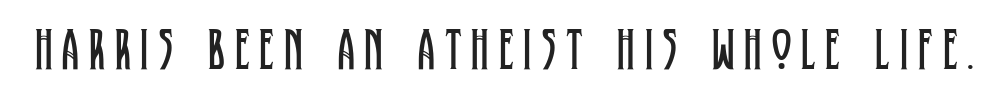
{"serif": "yes", "italic": "no", "bold": "no", "weight": "regular", "width": "condensed", "stroke_contrast": "low", "x_height": "large", "monospaced": "no", "underline": "no", "glyph_px": 59}
